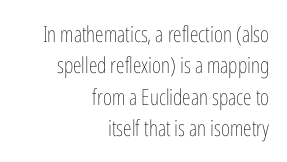
No extra ink here — the face is not bold. The ragged edge is on the left, which tells us the setting is flush right. Check the space under the baseline: it is left empty. The type is set solid horizontally, with unmodified tracking. Summary of vertical rhythm: regular, with standard interline spacing.
